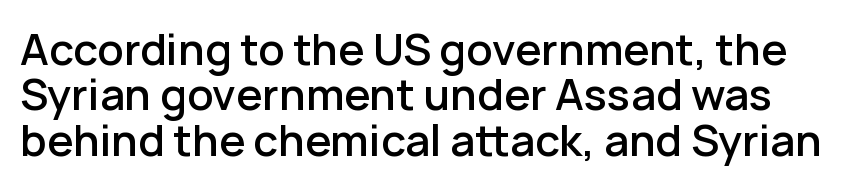
{"serif": "no", "italic": "no", "bold": "semi", "weight": "semibold", "width": "normal", "stroke_contrast": "low", "x_height": "medium", "monospaced": "no", "underline": "no", "line_spacing": "tight", "line_spacing_ratio": 1.08, "letter_spacing": "normal", "letter_spacing_em": 0.0, "glyph_px": 42}
